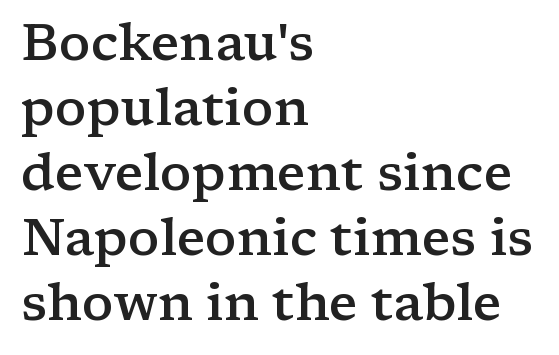
What weight is shown? A semibold, between regular and bold. Think of a printed novel: that variable character pitch is what you see here. Every row of glyphs begins at an identical x-position on the left. Upright lettering throughout. One glance says typical: line gaps are just what's usual.
